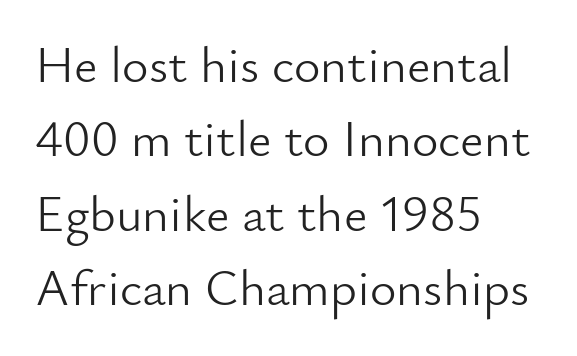
The gap between lines stays unmarked. Each letter keeps its own natural width here, so spacing adapts to shape. Alignment: flush left. The glyphs in this specimen are sans serif.
